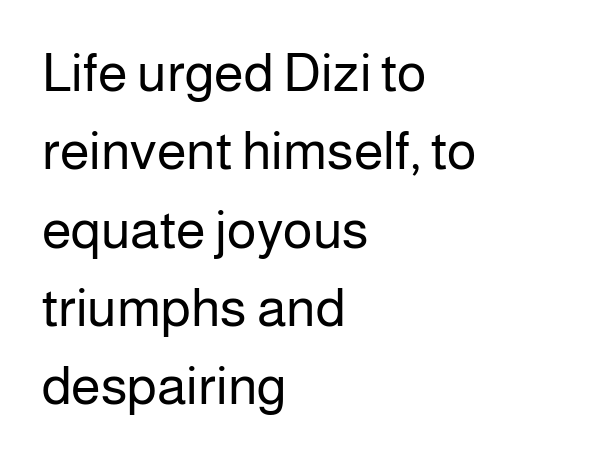
Q: Is the text bold? A: No.
Q: Is the text italic (slanted)? A: No, it is upright.
Q: Is the typeface a serif or a sans-serif typeface? A: Sans-serif.
Q: Is the text underlined? A: No.
Q: How is the paragraph aligned? A: Left-aligned.
Q: Is the spacing between letters normal or unusually wide? A: Normal.
Q: Is the spacing between lines tight, normal or loose? A: Normal.
Q: Width (condensed, normal, or wide)? A: Normal.
Q: Stroke contrast? A: Low.
Q: x-height? A: Medium.
Q: Monospaced? A: No.
